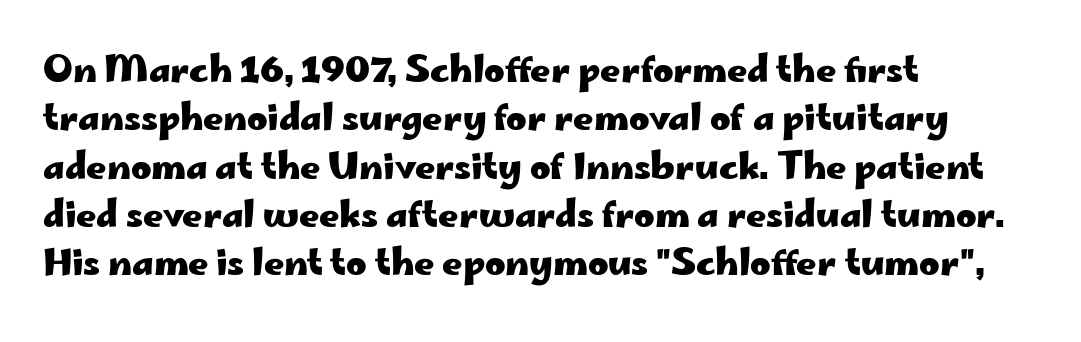
{"serif": "no", "italic": "no", "bold": "yes", "weight": "heavy", "width": "wide", "stroke_contrast": "low", "x_height": "small", "monospaced": "no", "underline": "no", "align": "left", "line_spacing": "normal", "line_spacing_ratio": 1.38, "letter_spacing": "normal", "letter_spacing_em": 0.0, "glyph_px": 35}
